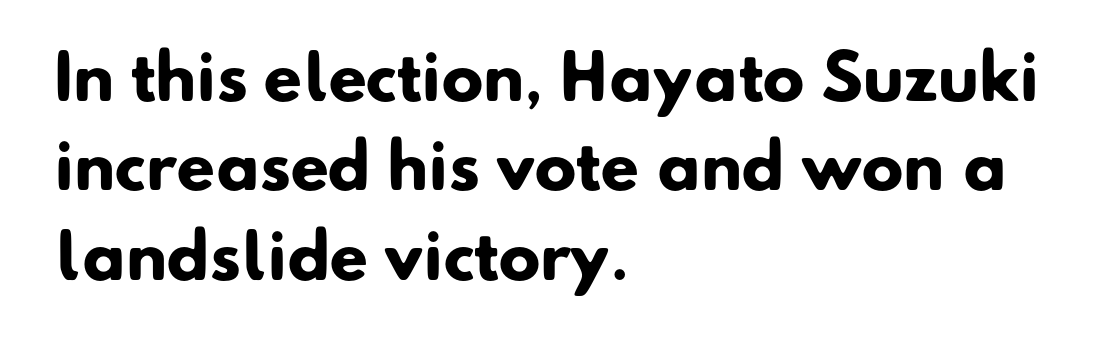
{"serif": "no", "bold": "yes", "weight": "heavy", "width": "normal", "stroke_contrast": "low", "x_height": "small", "monospaced": "no", "underline": "no", "align": "left", "line_spacing": "normal", "line_spacing_ratio": 1.44, "letter_spacing": "normal", "letter_spacing_em": 0.0, "glyph_px": 62}
